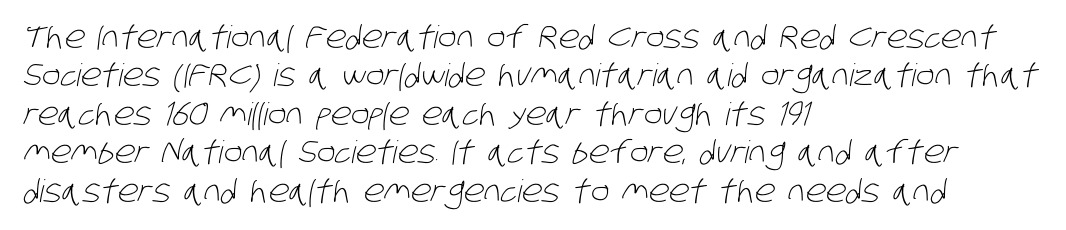
Q: Is the text bold? A: No.
Q: Is the typeface a serif or a sans-serif typeface? A: Sans-serif.
Q: Is the text underlined? A: No.
Q: How is the paragraph aligned? A: Left-aligned.
Q: Is the spacing between letters normal or unusually wide? A: Normal.
Q: Width (condensed, normal, or wide)? A: Condensed.
Q: Stroke contrast? A: Low.
Q: x-height? A: Large.
Q: Monospaced? A: No.
